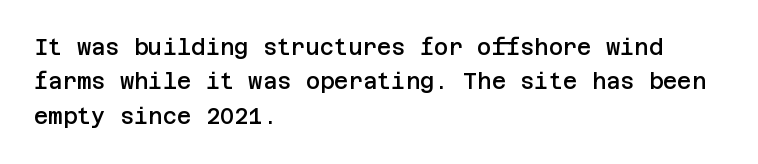
Q: Is the text bold? A: Semi-bold.
Q: Is the text italic (slanted)? A: No, it is upright.
Q: Is the text underlined? A: No.
Q: How is the paragraph aligned? A: Left-aligned.
Q: Is the spacing between letters normal or unusually wide? A: Normal.
Q: Is the spacing between lines tight, normal or loose? A: Normal.
